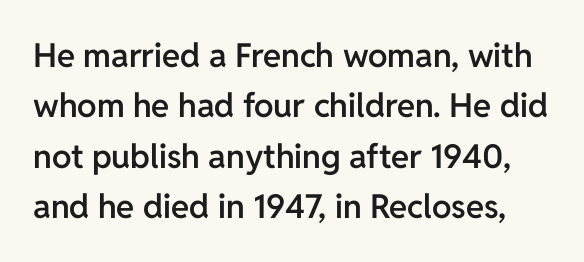
{"serif": "no", "italic": "no", "bold": "semi", "weight": "semibold", "width": "normal", "stroke_contrast": "low", "x_height": "medium", "monospaced": "no", "underline": "no", "line_spacing": "normal", "line_spacing_ratio": 1.53, "letter_spacing": "normal", "letter_spacing_em": 0.0, "glyph_px": 33}
